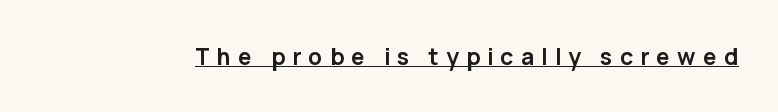
The specimen includes a rule beneath the text block's lines. The lettering stays uniformly vertical, giving the passage a roman look. Observe the wide spacing: letters keep a clear distance from each other. You'd pick this weight for a headline — it's a proper bold.
